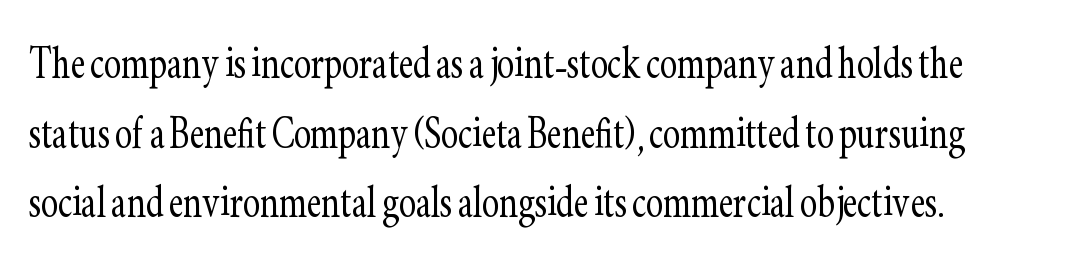
{"serif": "yes", "italic": "no", "bold": "no", "weight": "light", "width": "condensed", "stroke_contrast": "low", "x_height": "small", "monospaced": "no", "underline": "no", "line_spacing": "normal", "line_spacing_ratio": 1.34, "letter_spacing": "normal", "letter_spacing_em": 0.0, "glyph_px": 52}
